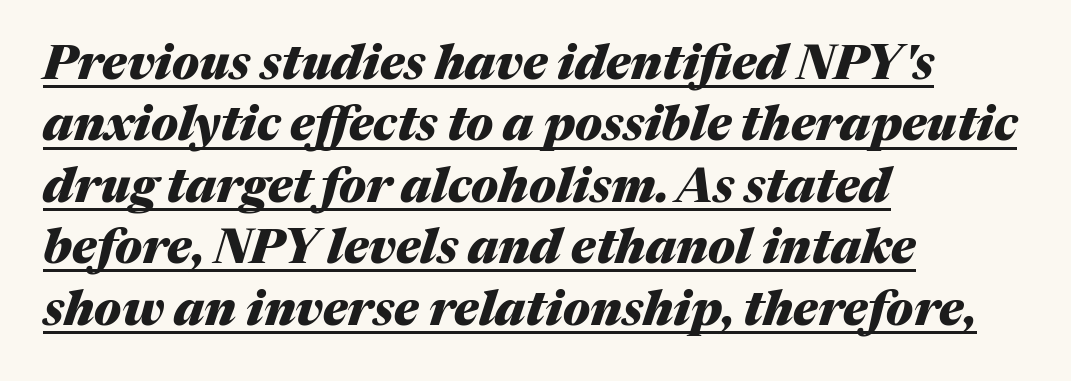
The image shows 48 px heavy type, italic (leaning right); set left-aligned, normal line spacing (1.28x), normal letter spacing, underlined; medium stroke contrast and a medium x-height.
